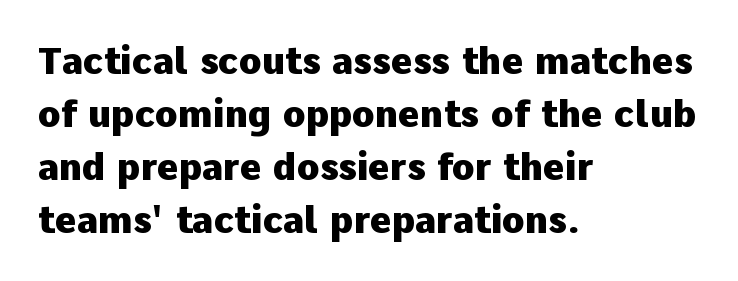
{"serif": "no", "italic": "no", "bold": "yes", "weight": "heavy", "width": "normal", "stroke_contrast": "low", "x_height": "medium", "monospaced": "no", "underline": "no", "align": "left", "line_spacing": "normal", "line_spacing_ratio": 1.43, "letter_spacing": "normal", "letter_spacing_em": 0.0, "glyph_px": 37}
